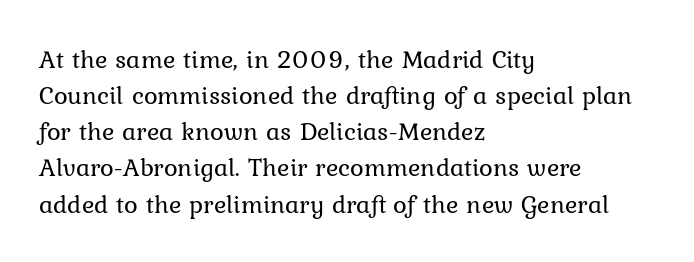
{"italic": "no", "bold": "no", "underline": "no", "align": "left", "line_spacing": "normal", "line_spacing_ratio": 1.39, "letter_spacing": "normal", "letter_spacing_em": 0.0, "glyph_px": 26}
